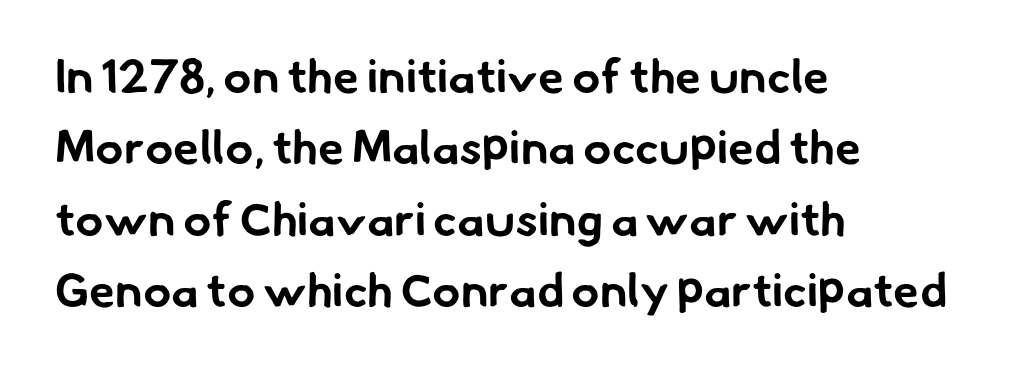
{"serif": "no", "bold": "yes", "weight": "bold", "width": "normal", "stroke_contrast": "low", "x_height": "small", "monospaced": "no", "underline": "no", "align": "left", "line_spacing": "normal", "line_spacing_ratio": 1.52, "letter_spacing": "normal", "letter_spacing_em": 0.0, "glyph_px": 47}
